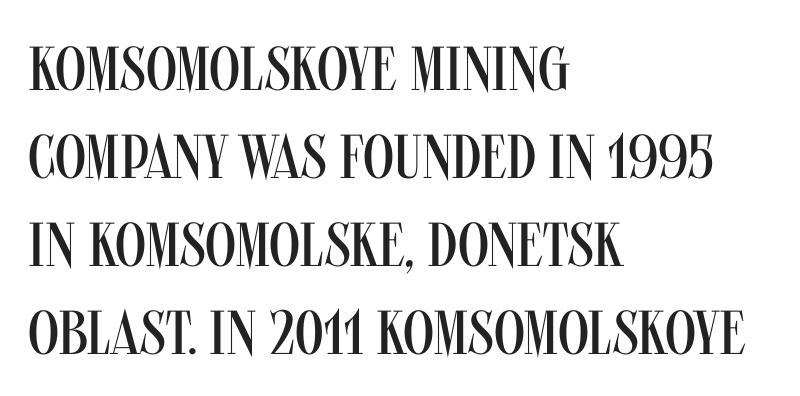
{"serif": "no", "italic": "no", "bold": "no", "weight": "regular", "width": "condensed", "stroke_contrast": "medium", "x_height": "large", "monospaced": "no", "underline": "no", "align": "left", "line_spacing": "normal", "line_spacing_ratio": 1.42, "letter_spacing": "normal", "letter_spacing_em": 0.0, "glyph_px": 62}
